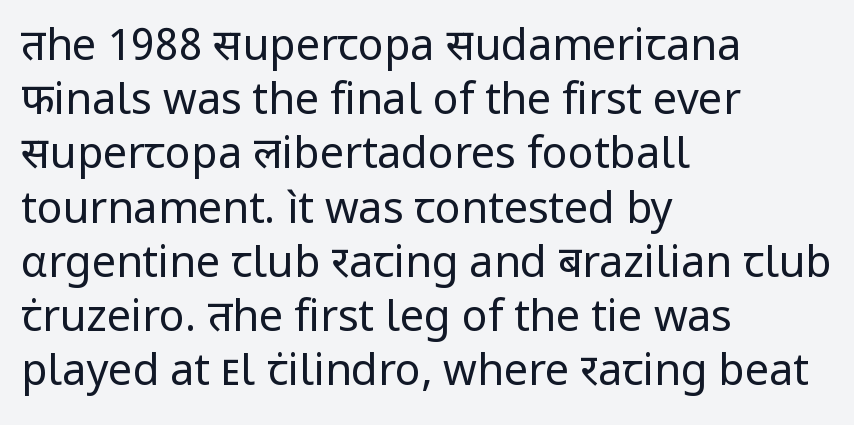
Q: Is the text bold? A: No.
Q: Is the text italic (slanted)? A: No, it is upright.
Q: Is the typeface a serif or a sans-serif typeface? A: Sans-serif.
Q: Is the text underlined? A: No.
Q: How is the paragraph aligned? A: Left-aligned.
Q: Is the spacing between letters normal or unusually wide? A: Normal.
Q: Is the spacing between lines tight, normal or loose? A: Normal.
Q: Width (condensed, normal, or wide)? A: Normal.
Q: Stroke contrast? A: Low.
Q: x-height? A: Medium.
Q: Monospaced? A: No.
